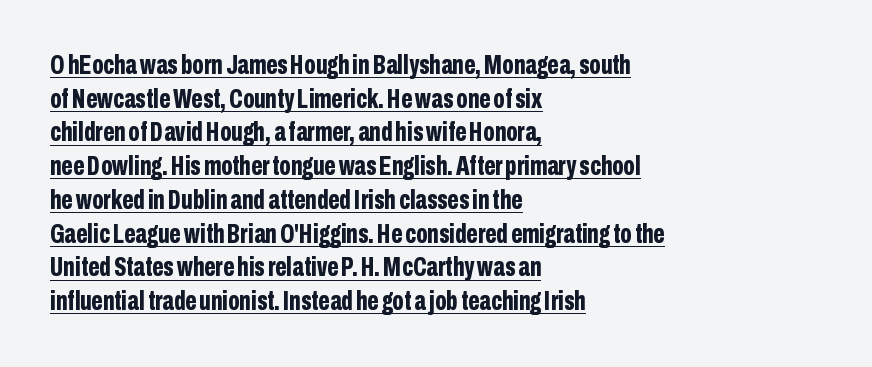
Q: Is the text bold? A: Yes.
Q: Is the text italic (slanted)? A: No, it is upright.
Q: Is the text underlined? A: Yes.
Q: How is the paragraph aligned? A: Left-aligned.
Q: Is the spacing between letters normal or unusually wide? A: Normal.
Q: Is the spacing between lines tight, normal or loose? A: Normal.
